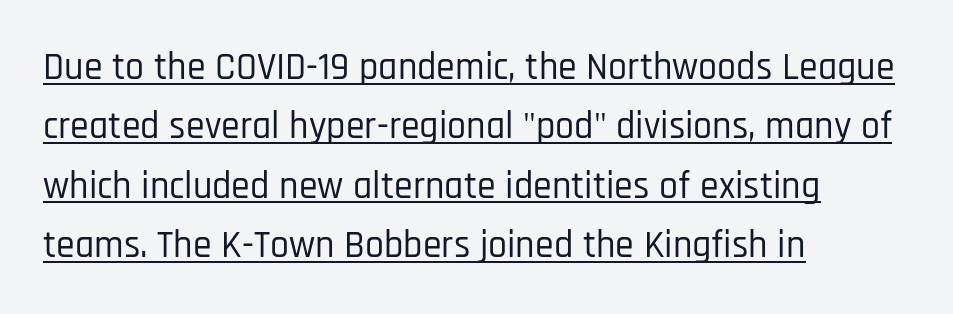
Quick note: interline space is typical. Spacing verdict: proportional, widths tailored to each character. Every character sits straight up, as roman type does. The face used here is rendered with its standard letterfit. The typeface chosen for these lines omits serifs.
